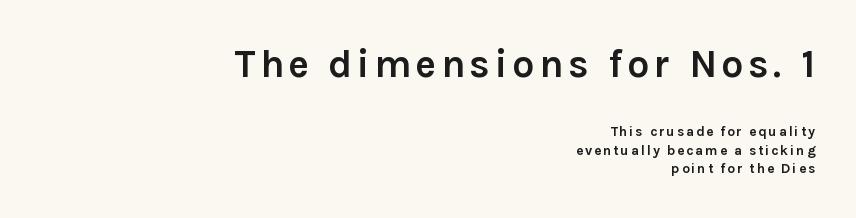
{"serif": "no", "italic": "no", "bold": "yes", "weight": "semibold", "width": "normal", "x_height": "medium", "monospaced": "no", "underline": "no", "align": "right", "line_spacing": "normal", "line_spacing_ratio": 1.31, "larger_block": "first", "size_ratio": 2.79, "glyph_px": 39}
